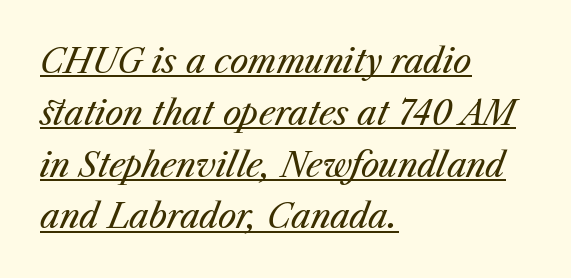
Q: Is the text bold? A: No.
Q: Is the text italic (slanted)? A: Yes, it leans right by about 23 degrees.
Q: Is the text underlined? A: Yes.
Q: How is the paragraph aligned? A: Left-aligned.
Q: Is the spacing between letters normal or unusually wide? A: Normal.
Q: Is the spacing between lines tight, normal or loose? A: Normal.
Q: Width (condensed, normal, or wide)? A: Normal.
Q: Stroke contrast? A: Medium.
Q: x-height? A: Medium.
Q: Monospaced? A: No.
